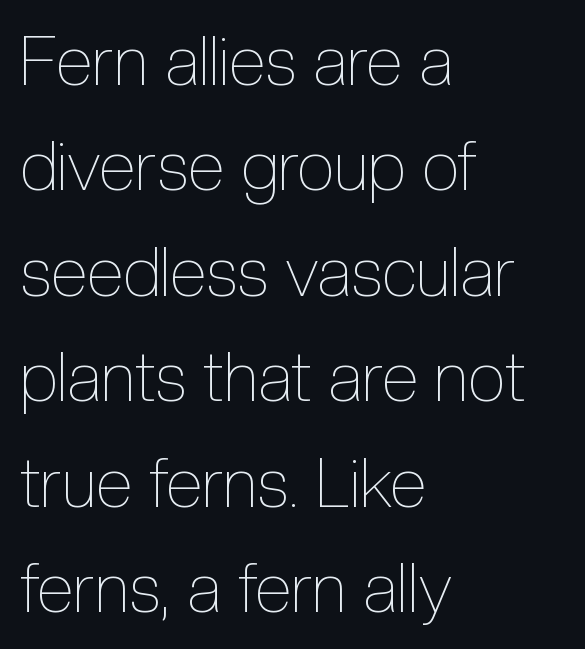
Q: Is the text bold? A: No.
Q: Is the text italic (slanted)? A: No, it is upright.
Q: Is the text underlined? A: No.
Q: How is the paragraph aligned? A: Left-aligned.
Q: Is the spacing between letters normal or unusually wide? A: Normal.
Q: Is the spacing between lines tight, normal or loose? A: Normal.
Q: Width (condensed, normal, or wide)? A: Condensed.
Q: x-height? A: Medium.
Q: Monospaced? A: No.
